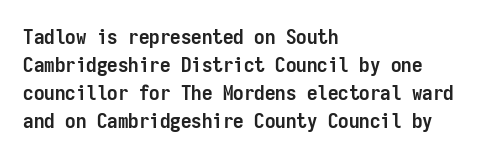
The image shows 21 px bold type, upright; set left-aligned, normal line spacing (1.33x), normal letter spacing, not underlined.
